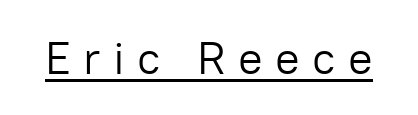
Q: Is the text bold? A: No.
Q: Is the text italic (slanted)? A: No, it is upright.
Q: Is the typeface a serif or a sans-serif typeface? A: Sans-serif.
Q: Is the text underlined? A: Yes.
Q: Is the spacing between letters normal or unusually wide? A: Unusually wide.
Q: Width (condensed, normal, or wide)? A: Normal.
Q: Stroke contrast? A: Low.
Q: x-height? A: Medium.
Q: Monospaced? A: No.
